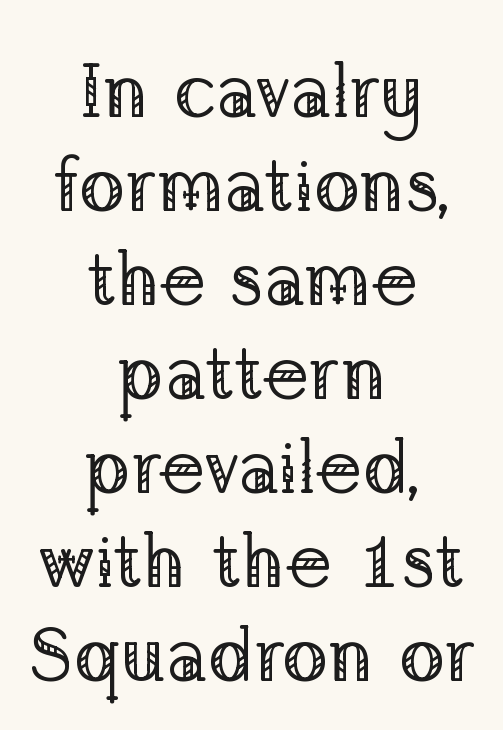
The image shows 77 px regular-weight serif type, upright; set centered, line spacing 1.22x, normal letter spacing, not underlined; low stroke contrast and a medium x-height.
